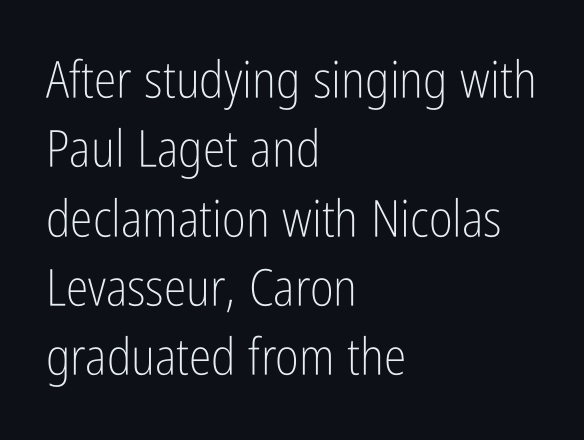
Q: Is the text bold? A: No.
Q: Is the text italic (slanted)? A: No, it is upright.
Q: Is the typeface a serif or a sans-serif typeface? A: Sans-serif.
Q: Is the text underlined? A: No.
Q: How is the paragraph aligned? A: Left-aligned.
Q: Is the spacing between letters normal or unusually wide? A: Normal.
Q: Is the spacing between lines tight, normal or loose? A: Normal.
Q: Width (condensed, normal, or wide)? A: Condensed.
Q: Stroke contrast? A: Low.
Q: x-height? A: Medium.
Q: Monospaced? A: No.
